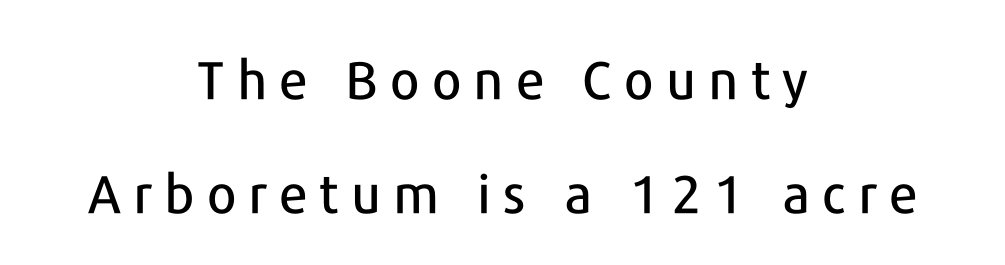
Q: Is the text italic (slanted)? A: No, it is upright.
Q: Is the typeface a serif or a sans-serif typeface? A: Sans-serif.
Q: Is the text underlined? A: No.
Q: How is the paragraph aligned? A: Centered.
Q: Is the spacing between letters normal or unusually wide? A: Unusually wide.
Q: Is the spacing between lines tight, normal or loose? A: Loose.
Q: Width (condensed, normal, or wide)? A: Normal.
Q: Stroke contrast? A: Low.
Q: x-height? A: Medium.
Q: Monospaced? A: No.
